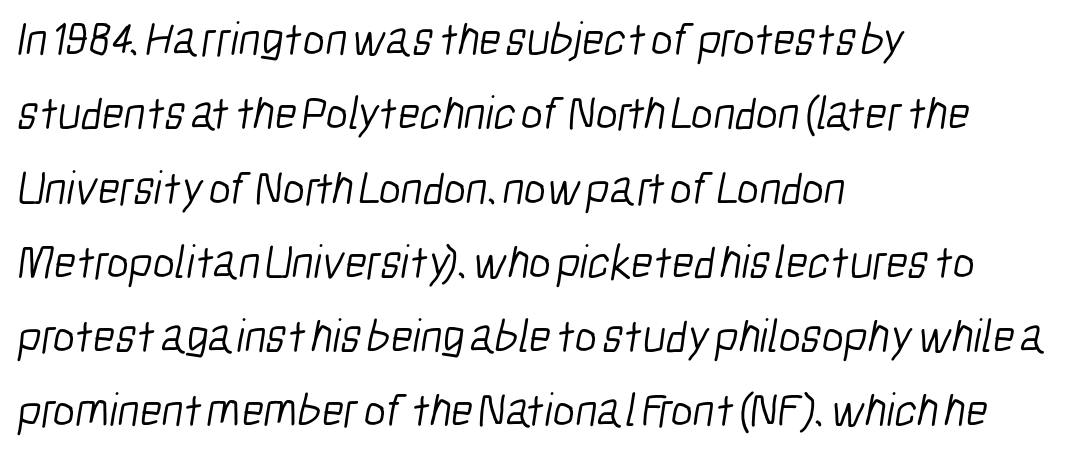
Q: Is the text bold? A: No.
Q: Is the typeface a serif or a sans-serif typeface? A: Sans-serif.
Q: Is the text underlined? A: No.
Q: How is the paragraph aligned? A: Left-aligned.
Q: Is the spacing between letters normal or unusually wide? A: Normal.
Q: Is the spacing between lines tight, normal or loose? A: Normal.
Q: Width (condensed, normal, or wide)? A: Condensed.
Q: Stroke contrast? A: Low.
Q: x-height? A: Medium.
Q: Monospaced? A: No.
